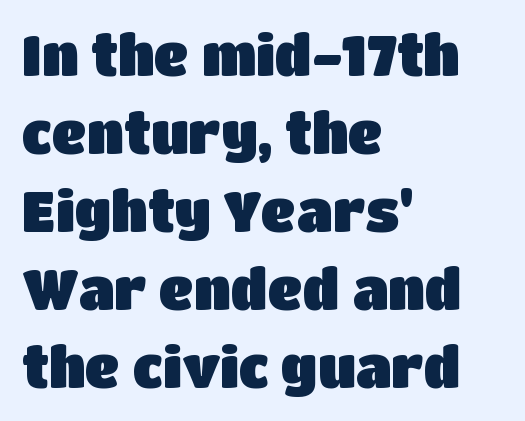
The image shows 55 px sans-serif type, upright; set left-aligned, normal line spacing (1.42x), normal letter spacing, not underlined; low stroke contrast and a large x-height.
